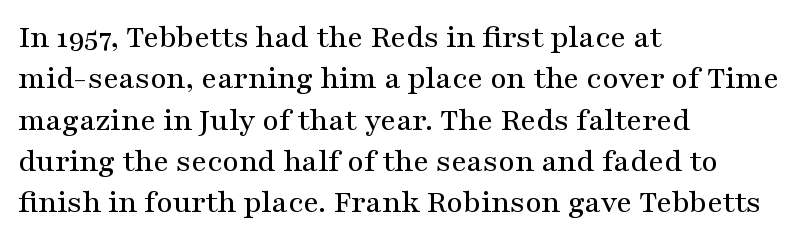
{"serif": "yes", "italic": "no", "width": "wide", "stroke_contrast": "medium", "x_height": "medium", "monospaced": "no", "underline": "no", "align": "left", "line_spacing": "normal", "line_spacing_ratio": 1.29, "letter_spacing": "normal", "letter_spacing_em": 0.0, "glyph_px": 32}
